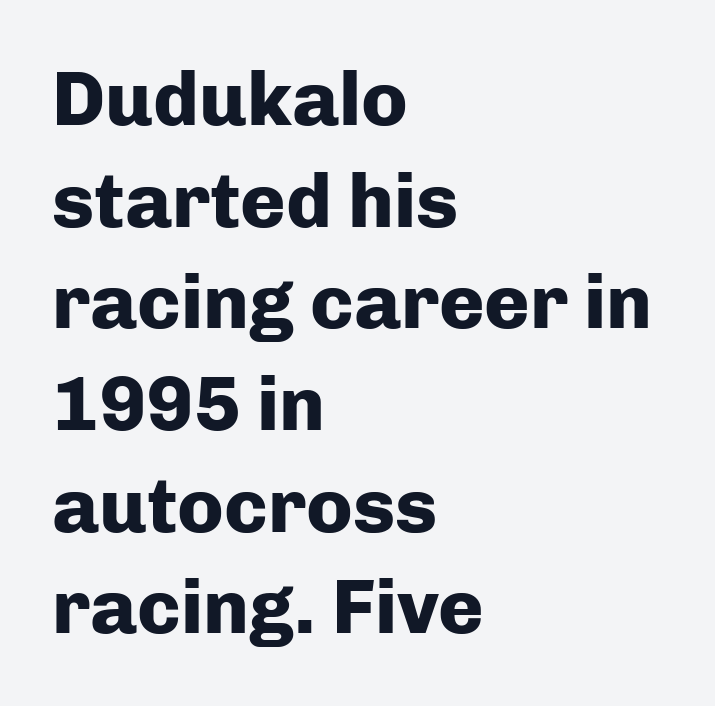
The image shows 77 px heavy sans-serif type, upright; set left-aligned, normal line spacing (1.32x), normal letter spacing, not underlined; low stroke contrast and a medium x-height.
